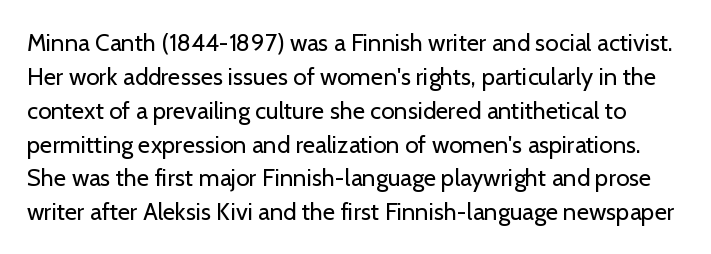
Q: Is the text bold? A: No.
Q: Is the text italic (slanted)? A: No, it is upright.
Q: Is the text underlined? A: No.
Q: Is the spacing between letters normal or unusually wide? A: Normal.
Q: Is the spacing between lines tight, normal or loose? A: Normal.
